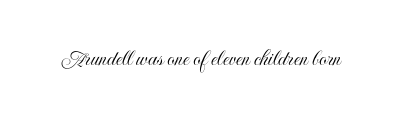
Q: Is the text italic (slanted)? A: Yes.
Q: Is the text underlined? A: No.
Q: Is the spacing between letters normal or unusually wide? A: Normal.
